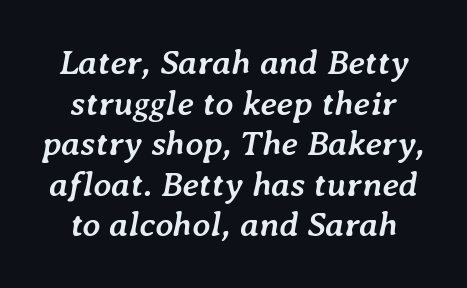
Think of a printed novel: that variable character pitch is what you see here. This sample uses an oblique cut, with every glyph tilted off the vertical. In terms of letterspacing, this is plain default setting. Type without underlining. These lines carry a lot of weight — the face is fully bold.
